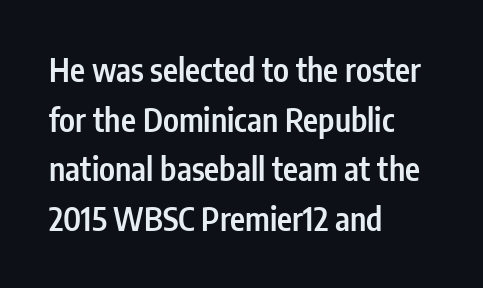
The image shows 32 px semibold, condensed sans-serif type, upright; set left-aligned, normal line spacing (1.55x), normal letter spacing, not underlined; low stroke contrast and a medium x-height.
